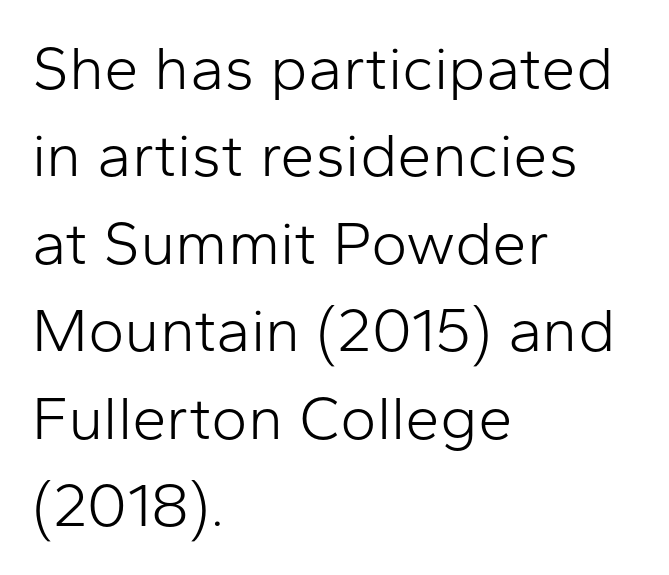
{"serif": "no", "italic": "no", "bold": "no", "weight": "light", "width": "normal", "stroke_contrast": "low", "x_height": "medium", "monospaced": "no", "underline": "no", "align": "left", "line_spacing": "normal", "line_spacing_ratio": 1.41, "letter_spacing": "normal", "letter_spacing_em": 0.0, "glyph_px": 62}
